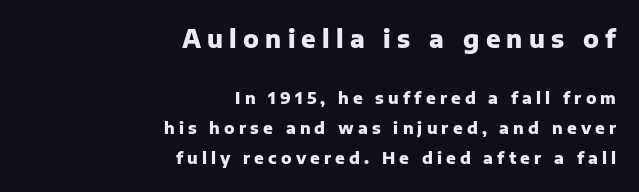
The image shows 24 px bold type, upright; set right-aligned, line spacing 1.88x, unusually wide letter spacing (+0.26 em), not underlined; the first (top) block is 1.5x larger.
